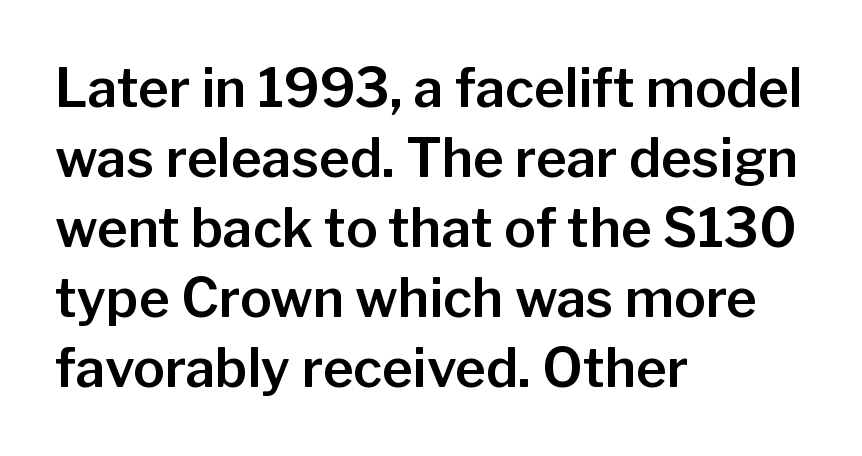
The passage is arranged the way most books set body copy — flush left. This sample uses plain, unmodified letter spacing. Think of a printed novel: that variable character pitch is what you see here. Quick note: not italic, upright. Nothing sits at the stroke ends, so this counts as sans-serif.
